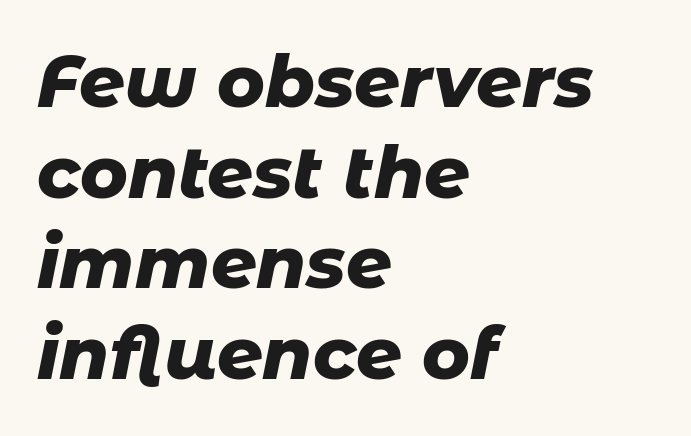
Q: Is the text bold? A: Yes.
Q: Is the text italic (slanted)? A: Yes, it leans right by about 11 degrees.
Q: Is the text underlined? A: No.
Q: How is the paragraph aligned? A: Left-aligned.
Q: Is the spacing between letters normal or unusually wide? A: Normal.
Q: Is the spacing between lines tight, normal or loose? A: Normal.
Q: Width (condensed, normal, or wide)? A: Normal.
Q: Stroke contrast? A: Low.
Q: x-height? A: Medium.
Q: Monospaced? A: No.
